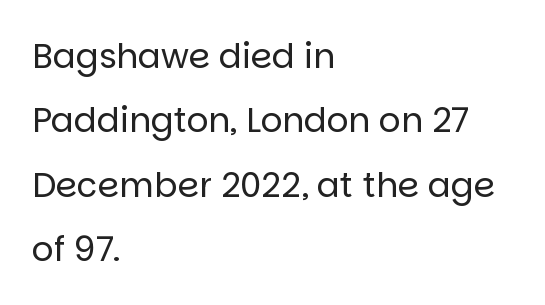
{"serif": "no", "italic": "no", "bold": "no", "weight": "regular", "width": "normal", "stroke_contrast": "low", "x_height": "large", "monospaced": "no", "underline": "no", "align": "left", "line_spacing_ratio": 1.89, "letter_spacing": "normal", "letter_spacing_em": 0.0, "glyph_px": 34}
